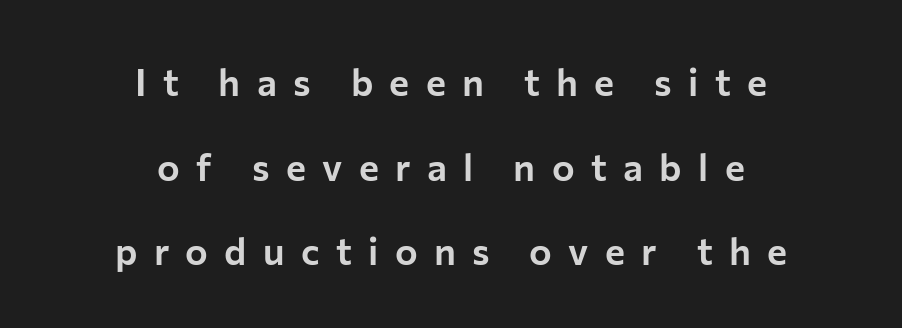
{"serif": "no", "italic": "no", "width": "normal", "stroke_contrast": "low", "x_height": "medium", "monospaced": "no", "underline": "no", "align": "center", "line_spacing": "loose", "line_spacing_ratio": 2.23, "letter_spacing": "wide", "letter_spacing_em": 0.43, "glyph_px": 38}
